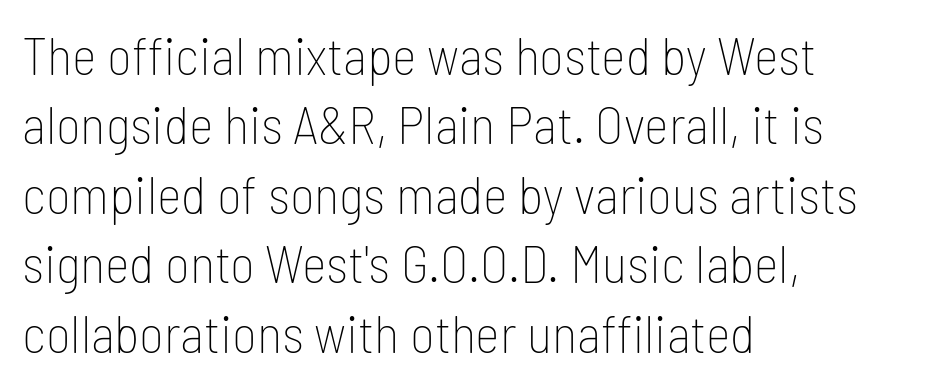
Q: Is the text bold? A: No.
Q: Is the text italic (slanted)? A: No, it is upright.
Q: Is the typeface a serif or a sans-serif typeface? A: Sans-serif.
Q: Is the text underlined? A: No.
Q: How is the paragraph aligned? A: Left-aligned.
Q: Is the spacing between letters normal or unusually wide? A: Normal.
Q: Is the spacing between lines tight, normal or loose? A: Normal.
Q: Width (condensed, normal, or wide)? A: Condensed.
Q: Stroke contrast? A: Low.
Q: x-height? A: Medium.
Q: Monospaced? A: No.
